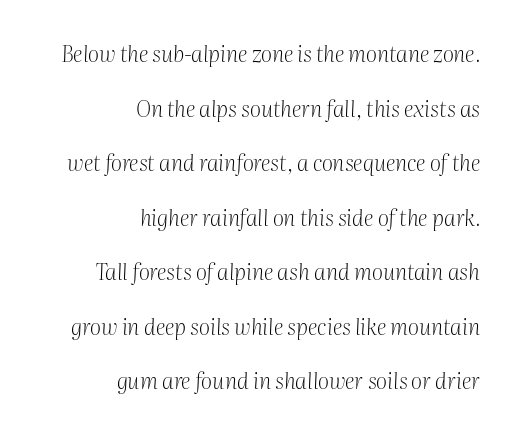
The image shows 22 px text type, italic (leaning right); set right-aligned, loose line spacing (2.48x), normal letter spacing, not underlined.
